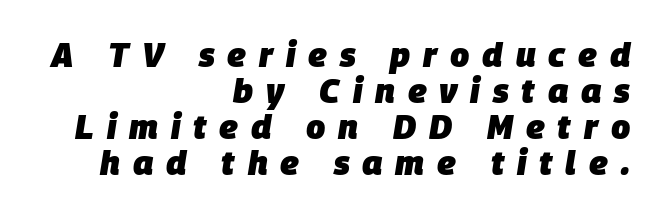
Vertical spacing — tight. Summary of weight: heavy, a full bold. You could only call the tracking loose — the letters float apart. These lines stack with their right ends in a neat column.
